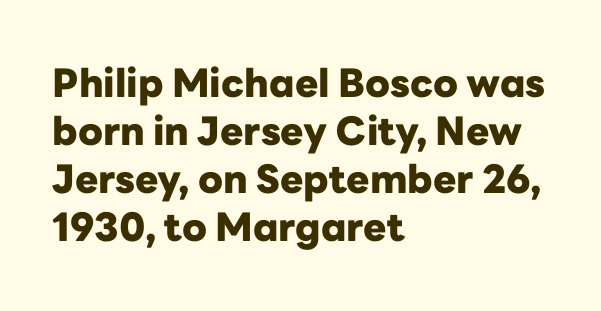
The designer went with a sans here, leaving each stem footless. Posture: vertical. A typesetter would call this proportional, since set widths differ per character. Anything drawn beneath the words? Only blank space.
